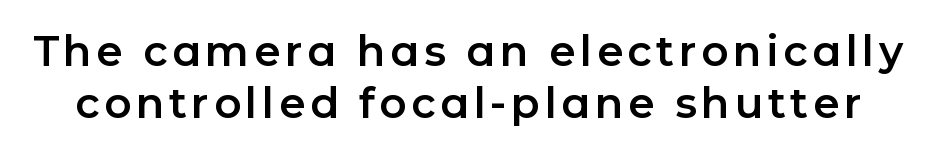
The image shows 42 px sans-serif type, upright; set line spacing 1.23x, not underlined; low stroke contrast and a medium x-height.
